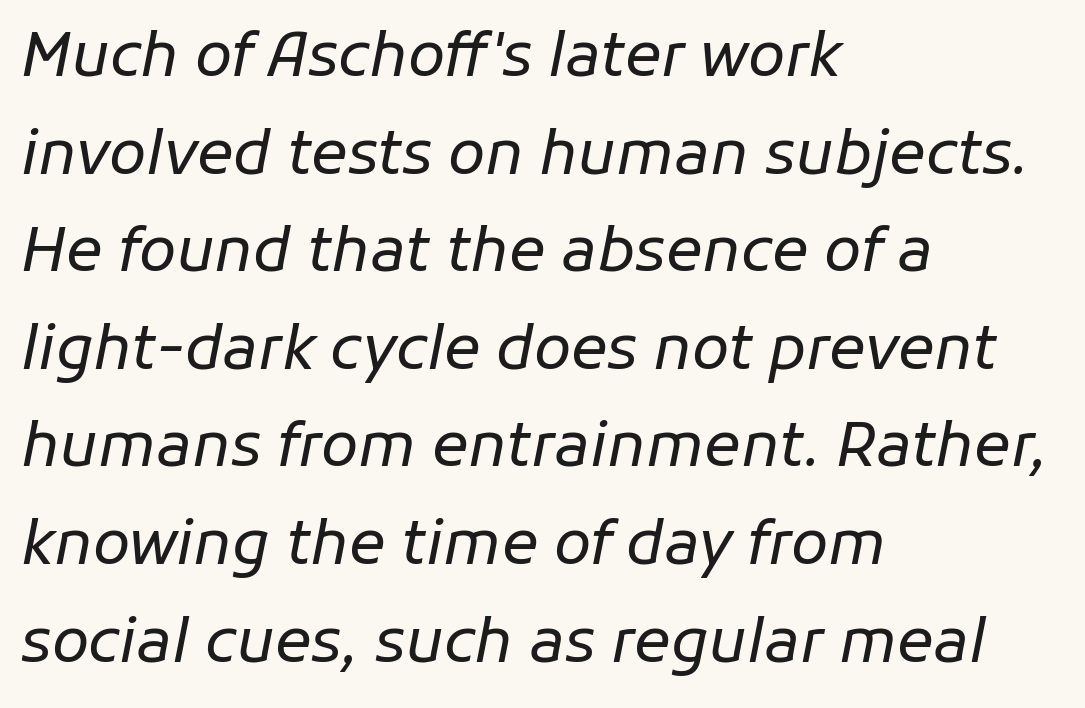
This sample has the flowing, uneven cadence of proportional lettering. Summary of weight: not heavy and not bold. The passage shown leans; its letterforms are oblique. These lines stack with their left ends in a neat column.
